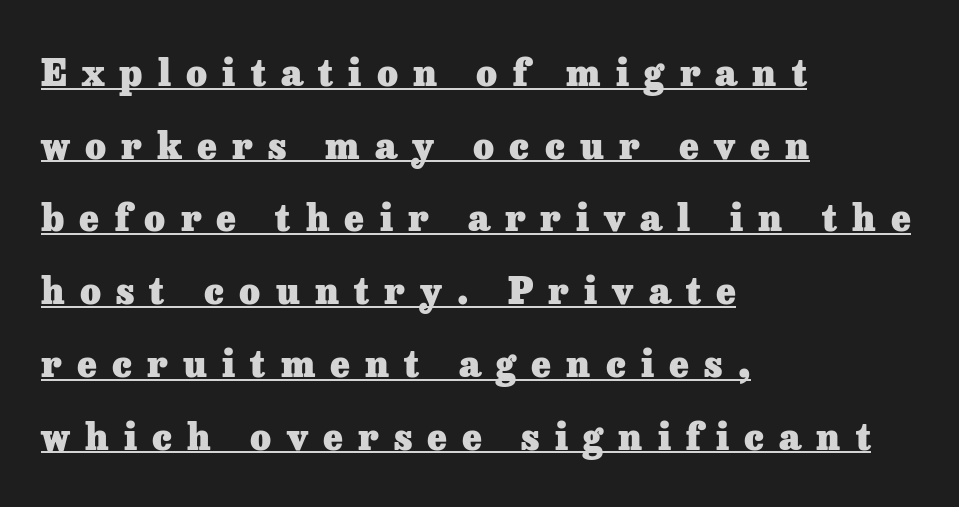
Each line starts at the same left margin while the right side varies. Interline gaps are noticeably wide in this sample. How heavy is the stroke? Heavy — this is a bold. Is this a fixed-width face? No — the glyphs have proportional, varying widths.
